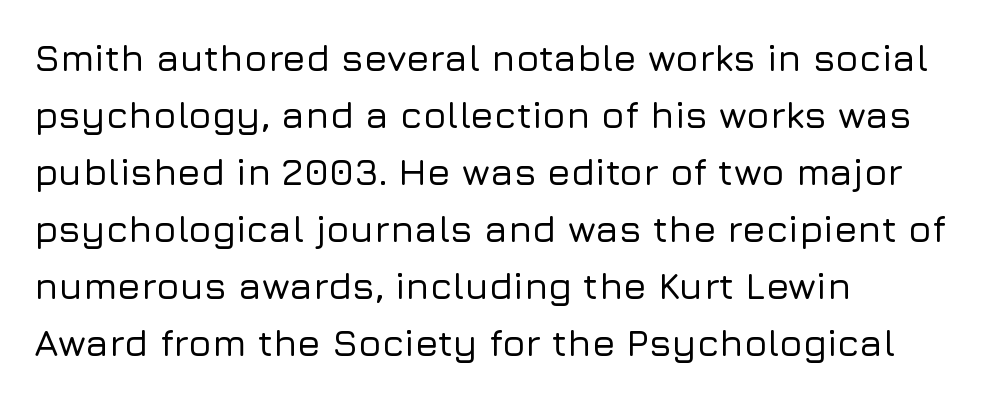
Here the designer chose a conventional face with non-uniform glyph widths. The text block is weighted toward the left margin, trailing off unevenly rightward. Each word holds together tightly as a unit, with standard inter-letter gaps. In terms of leading, this rendering sits right in the middle. No word sits above an underline.
